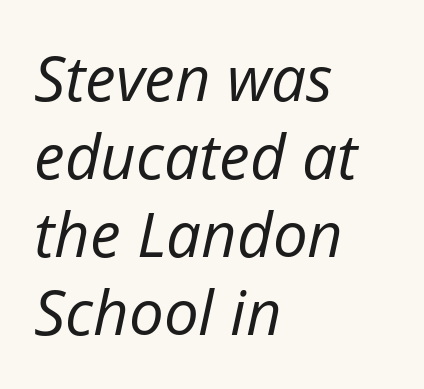
You could call the tracking neutral — neither tight nor loose. Every row of glyphs begins at an identical x-position on the left. Notice how the stems are inclined rather than vertical — that's the hallmark of italics. Vertical stems look standard width or narrower in stroke. The gap between lines stays unmarked.
